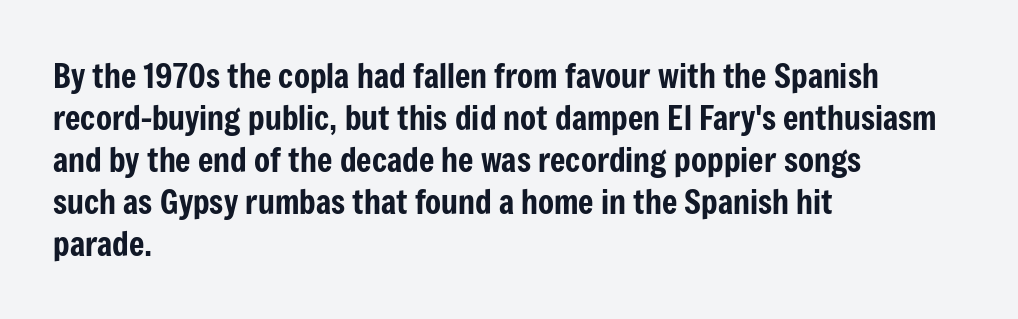
The image shows 33 px condensed sans-serif type, upright; set left-aligned, normal line spacing (1.27x), normal letter spacing, not underlined; low stroke contrast and a medium x-height.
